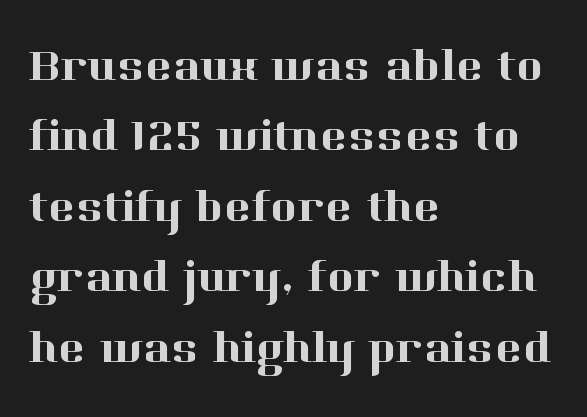
{"serif": "yes", "italic": "no", "width": "normal", "stroke_contrast": "high", "x_height": "medium", "monospaced": "no", "underline": "no", "align": "left", "line_spacing": "normal", "line_spacing_ratio": 1.53, "letter_spacing": "normal", "letter_spacing_em": 0.0, "glyph_px": 46}
